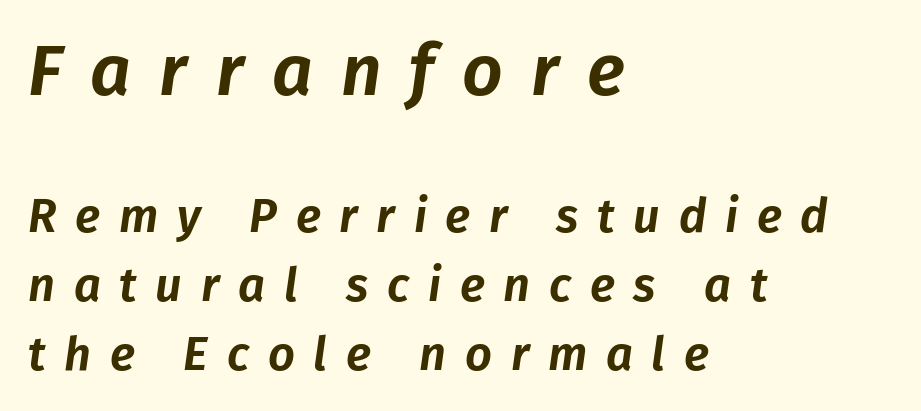
The image shows 71 px text type, italic (leaning right); set left-aligned, normal line spacing (1.46x), unusually wide letter spacing (+0.4 em), not underlined; the first (top) block is 1.51x larger; low stroke contrast and a medium x-height.
